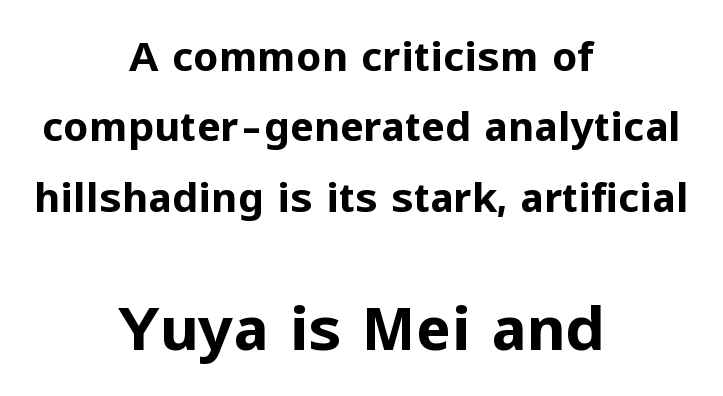
Q: Is the text bold? A: Yes.
Q: Is the text italic (slanted)? A: No, it is upright.
Q: Is the typeface a serif or a sans-serif typeface? A: Sans-serif.
Q: Is the text underlined? A: No.
Q: How is the paragraph aligned? A: Centered.
Q: Is the spacing between letters normal or unusually wide? A: Normal.
Q: Which block of text is set in a larger size, the first (top) or the second (bottom)? A: The second (bottom) one.
Q: Width (condensed, normal, or wide)? A: Normal.
Q: Stroke contrast? A: Low.
Q: x-height? A: Medium.
Q: Monospaced? A: No.
